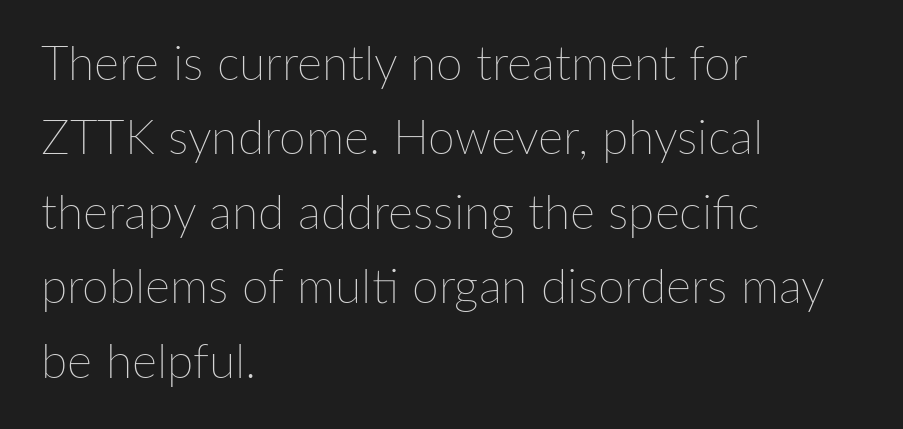
{"italic": "no", "bold": "no", "weight": "thin", "width": "normal", "stroke_contrast": "low", "x_height": "medium", "monospaced": "no", "underline": "no", "align": "left", "line_spacing": "normal", "line_spacing_ratio": 1.55, "letter_spacing": "normal", "letter_spacing_em": 0.0, "glyph_px": 48}
